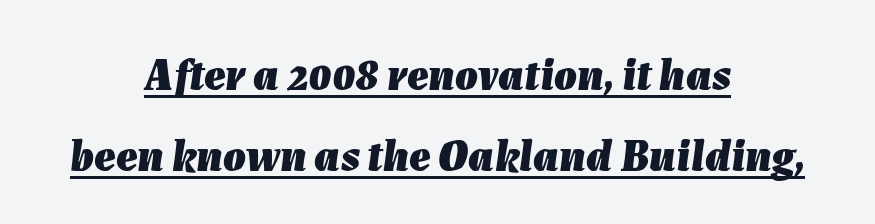
Default kerning and tracking; the words read as compact shapes. The whitespace from short lines is split evenly between both sides. It's the slanting kind of type. The sample has been set heavy, in full bold.
